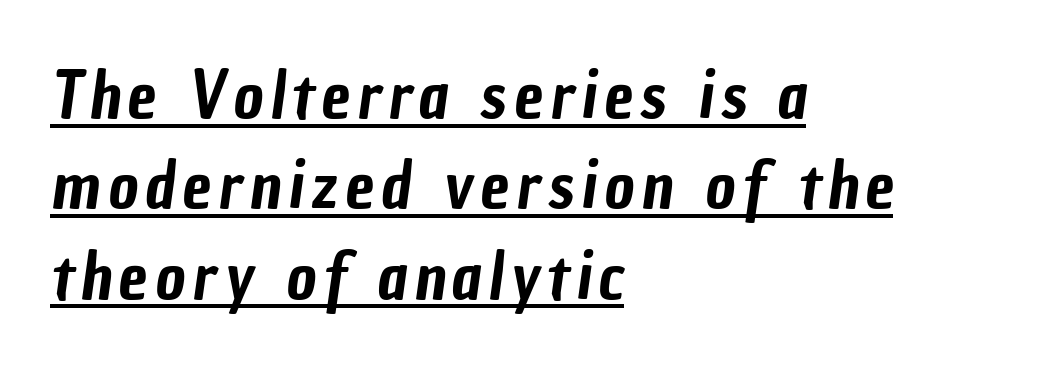
Descenders here cross a horizontal rule under the line. Think of a printed novel: that variable character pitch is what you see here. Baseline-to-baseline distance is the conventional proportion of letter height. The passage is arranged the way most books set body copy — flush left.
